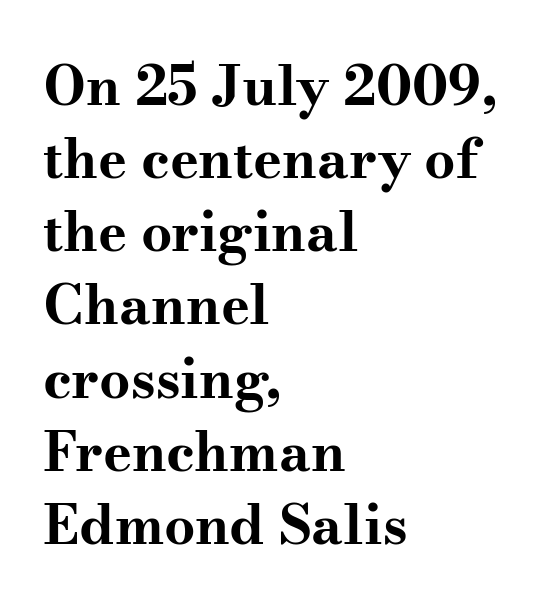
A full-strength bold gives these letters their thick strokes. Descender tails drop into unmarked territory. In terms of letterspacing, this is plain default setting. The letters carry serifs — small finishing strokes at the ends of their stems. The text block is weighted toward the left margin, trailing off unevenly rightward. Spacing verdict: proportional, widths tailored to each character.
